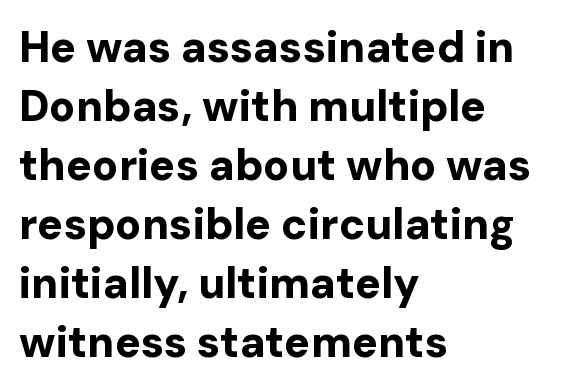
The image shows 43 px bold sans-serif type, upright; set left-aligned, normal line spacing (1.37x), normal letter spacing, not underlined; low stroke contrast and a medium x-height.
